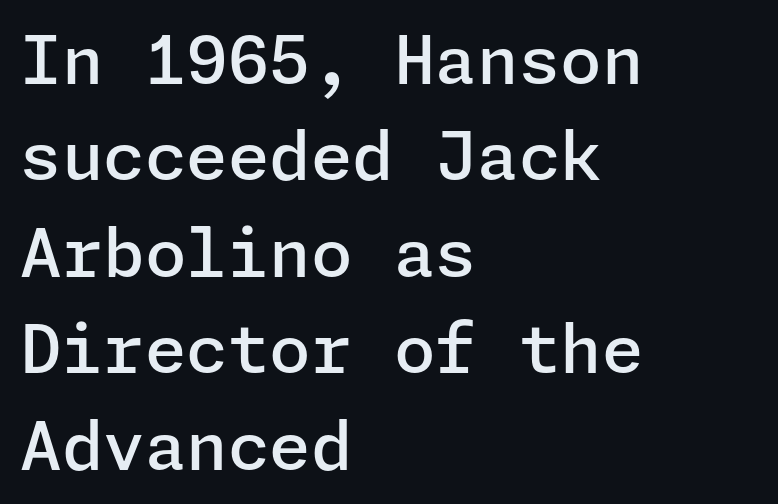
If you drew a ruler down the left edge, every line would touch it. This rendering employs a face without finishing strokes, i.e., a sans-serif. The words here are not underlined. What stands out about the letter spacing? Nothing — it is the standard amount. How heavy is the stroke? Medium-heavy — a semibold, shy of bold.
